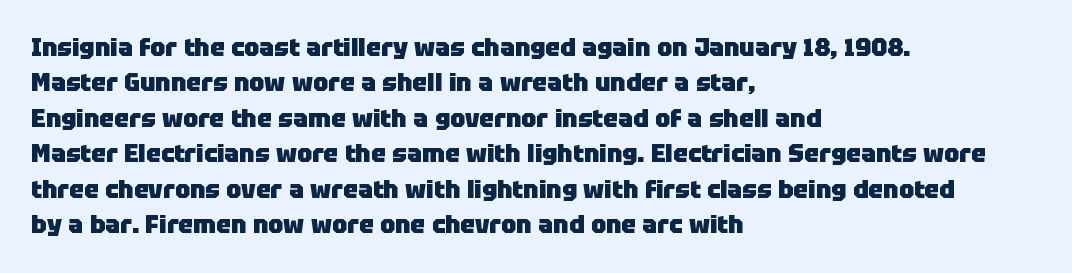
The strokes are fattened all the way to bold. Does the copy run flush right? No — it runs flush left. The face used here is rendered with its standard letterfit. Does the leading feel generous? No, just average. The typography opts for an upright posture over an oblique one.
